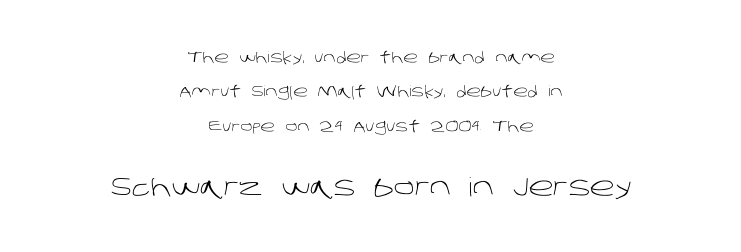
Q: Is the text bold? A: No.
Q: Is the text underlined? A: No.
Q: How is the paragraph aligned? A: Centered.
Q: Is the spacing between letters normal or unusually wide? A: Normal.
Q: Is the spacing between lines tight, normal or loose? A: Loose.
Q: Which block of text is set in a larger size, the first (top) or the second (bottom)? A: The second (bottom) one.
